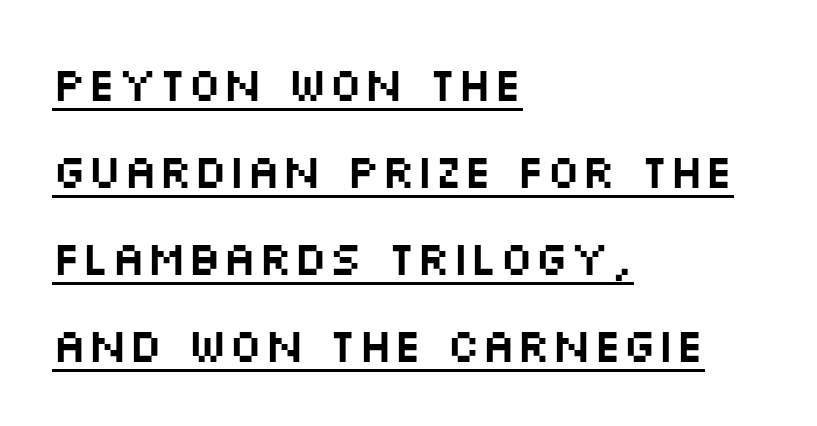
{"serif": "no", "italic": "no", "width": "wide", "stroke_contrast": "medium", "x_height": "large", "monospaced": "no", "underline": "yes", "align": "left", "line_spacing_ratio": 1.85, "letter_spacing": "normal", "letter_spacing_em": 0.0, "glyph_px": 47}
